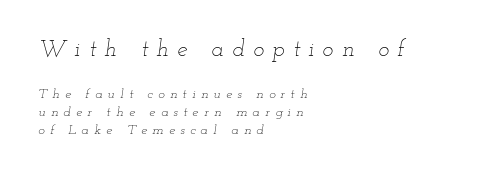
{"italic": "yes", "lean": "right", "slant_degrees": 12, "bold": "no", "underline": "no", "align": "left", "line_spacing": "normal", "line_spacing_ratio": 1.31, "letter_spacing": "wide", "letter_spacing_em": 0.37, "larger_block": "first", "size_ratio": 1.64, "glyph_px": 23}
